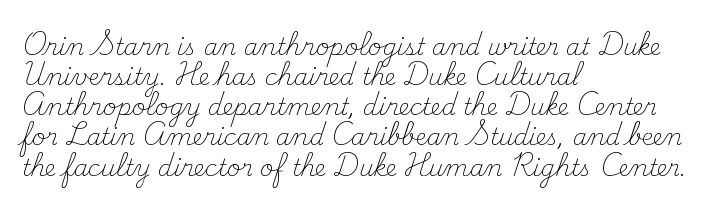
Teacher's note: observe the even left margin — that is flush-left alignment. Does extra space separate the letters? No, they use regular spacing. The glyphs are unaccompanied by any horizontal stroke below them. The lines sit at an ordinary, default distance from one another.
